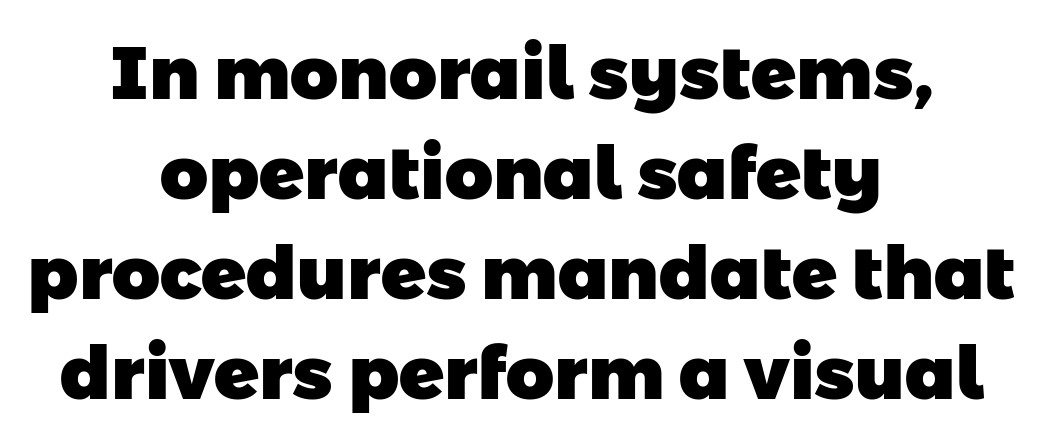
Q: Is the text bold? A: Yes.
Q: Is the typeface a serif or a sans-serif typeface? A: Sans-serif.
Q: Is the text underlined? A: No.
Q: How is the paragraph aligned? A: Centered.
Q: Is the spacing between letters normal or unusually wide? A: Normal.
Q: Is the spacing between lines tight, normal or loose? A: Normal.
Q: Width (condensed, normal, or wide)? A: Normal.
Q: Stroke contrast? A: Low.
Q: x-height? A: Medium.
Q: Monospaced? A: No.
